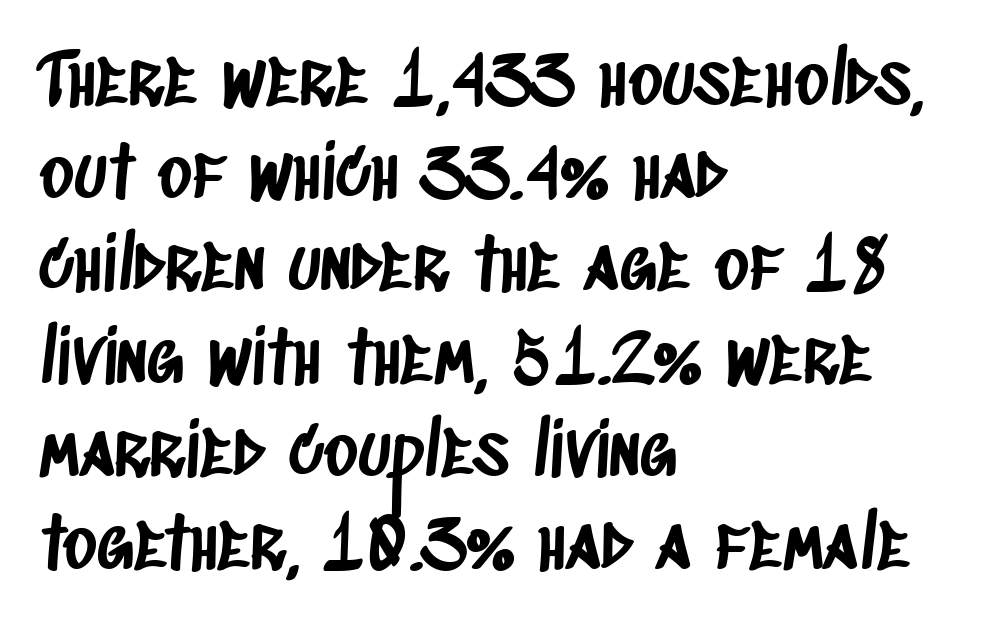
Q: Is the typeface a serif or a sans-serif typeface? A: Sans-serif.
Q: Is the text underlined? A: No.
Q: How is the paragraph aligned? A: Left-aligned.
Q: Is the spacing between letters normal or unusually wide? A: Normal.
Q: Is the spacing between lines tight, normal or loose? A: Normal.
Q: Width (condensed, normal, or wide)? A: Condensed.
Q: Stroke contrast? A: Low.
Q: x-height? A: Large.
Q: Monospaced? A: No.
